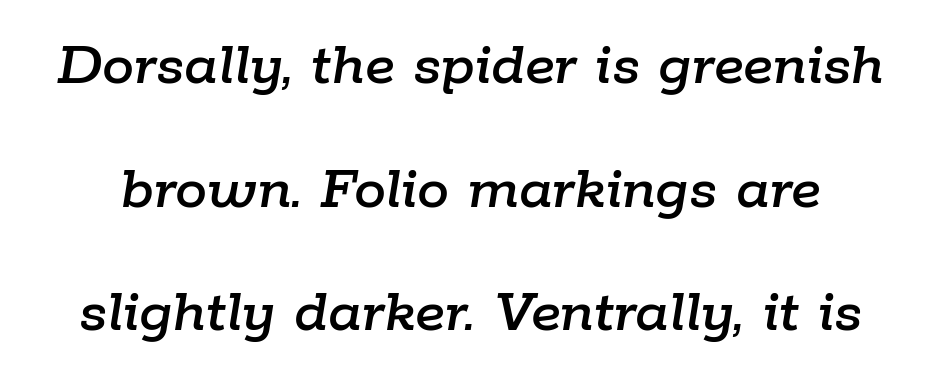
Q: Is the text italic (slanted)? A: Yes, it leans right by about 9 degrees.
Q: Is the text underlined? A: No.
Q: Is the spacing between letters normal or unusually wide? A: Normal.
Q: Is the spacing between lines tight, normal or loose? A: Loose.
Q: Width (condensed, normal, or wide)? A: Normal.
Q: Stroke contrast? A: Low.
Q: x-height? A: Medium.
Q: Monospaced? A: No.
